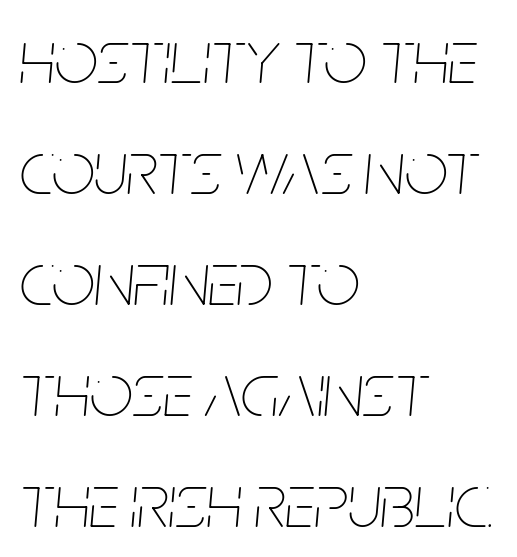
Q: Is the text bold? A: No.
Q: Is the text italic (slanted)? A: Yes, it leans right by about 5 degrees.
Q: Is the text underlined? A: No.
Q: How is the paragraph aligned? A: Left-aligned.
Q: Is the spacing between letters normal or unusually wide? A: Normal.
Q: Is the spacing between lines tight, normal or loose? A: Normal.
Q: Width (condensed, normal, or wide)? A: Condensed.
Q: Stroke contrast? A: Low.
Q: x-height? A: Large.
Q: Monospaced? A: No.
